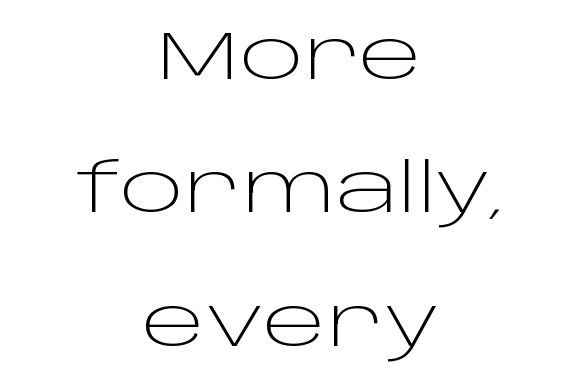
Observe the ordinary spacing: letters are neighbours, not strangers. Summary of weight: not heavy and not bold. The specimen omits any rule beneath the text block's lines. Nope, no serifs anywhere on these letters. The passage shown is typed in a proportional face where columns would drift. Layout note: lines centered.
